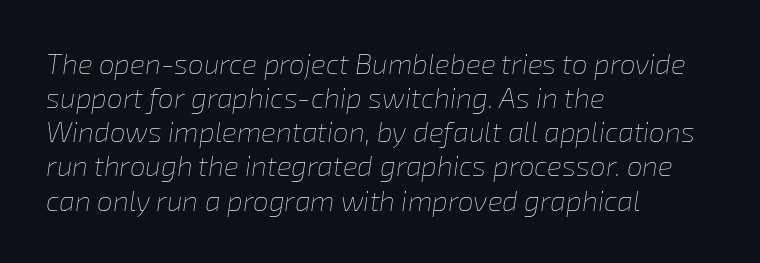
{"italic": "yes", "lean": "right", "slant_degrees": 8, "bold": "no", "weight": "thin", "width": "normal", "stroke_contrast": "low", "x_height": "medium", "monospaced": "no", "underline": "no", "align": "left", "line_spacing_ratio": 1.22, "letter_spacing": "normal", "letter_spacing_em": 0.0, "glyph_px": 28}
